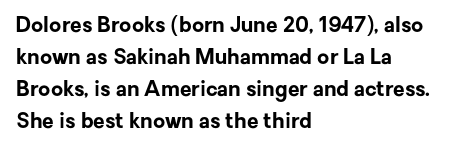
Tracking value appears to be zero — textbook default spacing. Is the type bold? Yes — the strokes are clearly thick and heavy. The block of text has a typical density, with ordinary space between rows. The rag falls on the right side of this text block. Words float on clear page, feet unadorned.
